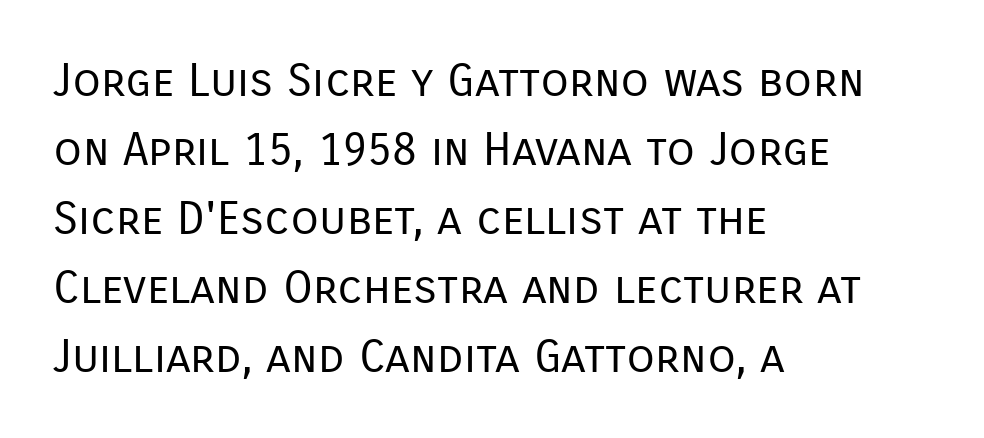
{"serif": "no", "italic": "no", "bold": "no", "weight": "regular", "width": "normal", "stroke_contrast": "low", "x_height": "medium", "monospaced": "no", "underline": "no", "align": "left", "line_spacing": "normal", "line_spacing_ratio": 1.5, "letter_spacing": "normal", "letter_spacing_em": 0.0, "glyph_px": 46}
